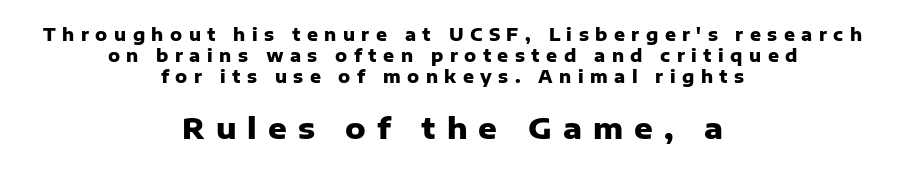
{"serif": "no", "italic": "no", "bold": "yes", "weight": "heavy", "width": "normal", "stroke_contrast": "low", "x_height": "medium", "monospaced": "no", "underline": "no", "align": "center", "line_spacing_ratio": 1.23, "letter_spacing": "wide", "letter_spacing_em": 0.38, "larger_block": "second", "size_ratio": 1.71, "glyph_px": 29}
